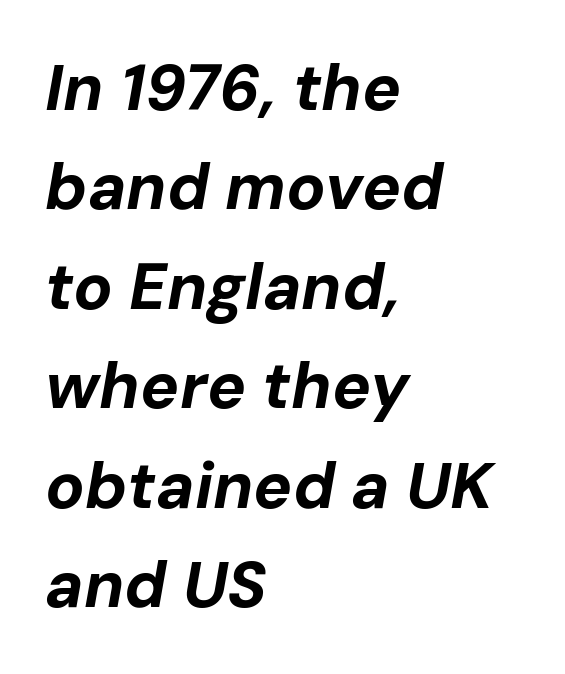
Q: Is the text bold? A: Yes.
Q: Is the text italic (slanted)? A: Yes, it leans right by about 10 degrees.
Q: Is the text underlined? A: No.
Q: How is the paragraph aligned? A: Left-aligned.
Q: Is the spacing between letters normal or unusually wide? A: Normal.
Q: Is the spacing between lines tight, normal or loose? A: Normal.
Q: Width (condensed, normal, or wide)? A: Normal.
Q: Stroke contrast? A: Low.
Q: x-height? A: Medium.
Q: Monospaced? A: No.
